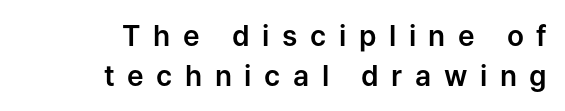
{"serif": "no", "italic": "no", "width": "normal", "stroke_contrast": "low", "x_height": "medium", "monospaced": "no", "underline": "no", "align": "right", "line_spacing": "normal", "line_spacing_ratio": 1.42, "letter_spacing": "wide", "letter_spacing_em": 0.45, "glyph_px": 28}
